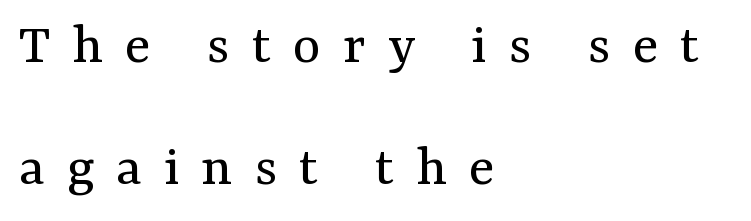
The image shows 59 px regular-weight serif type, upright; set left-aligned, loose line spacing (2.07x), unusually wide letter spacing (+0.37 em), not underlined; medium stroke contrast and a medium x-height.
